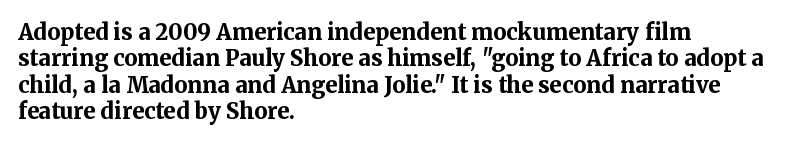
{"italic": "no", "bold": "yes", "underline": "no", "align": "left", "line_spacing_ratio": 1.2, "letter_spacing": "normal", "letter_spacing_em": 0.0, "glyph_px": 22}
